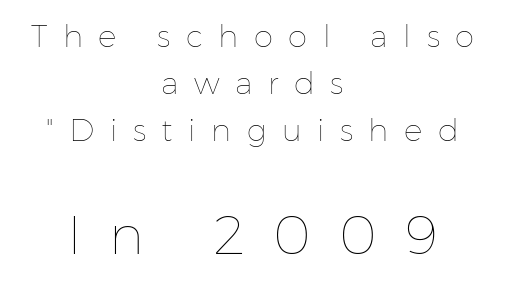
The image shows 54 px thin type, upright; set centered, normal line spacing (1.52x), unusually wide letter spacing (+0.5 em), not underlined; the second (bottom) block is 1.74x larger; low stroke contrast and a medium x-height.
